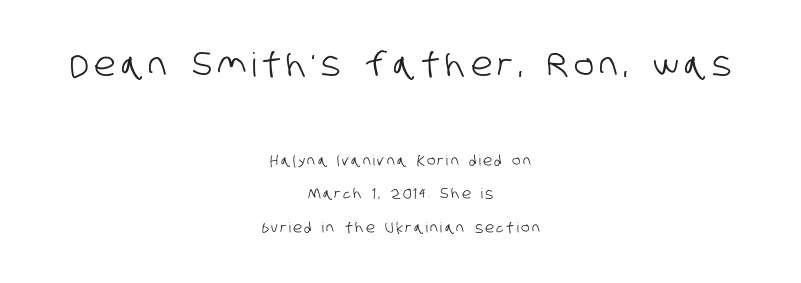
A great deal of white space separates one row of letters from the next. Horizontal alignment here is central, giving a formal, balanced look. Nope, no serifs anywhere on these letters. If you squint, the top block still reads clearly — it's the larger of the two. Only glyphs here, with clear space below each row.
